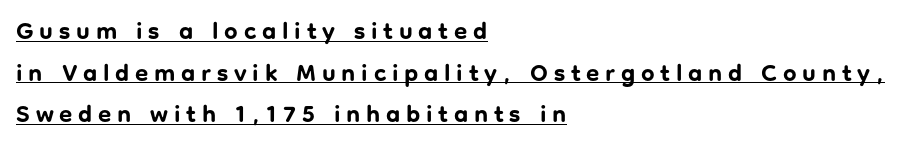
One-word summary of the alignment: left. Display-style spreading of the glyphs; the letterfit is very open. Thick stems and heavy bowls — unmistakably bold. Somebody hit Ctrl+U on this one — the words are underlined. Italic? Not at all — the glyphs are vertical.
